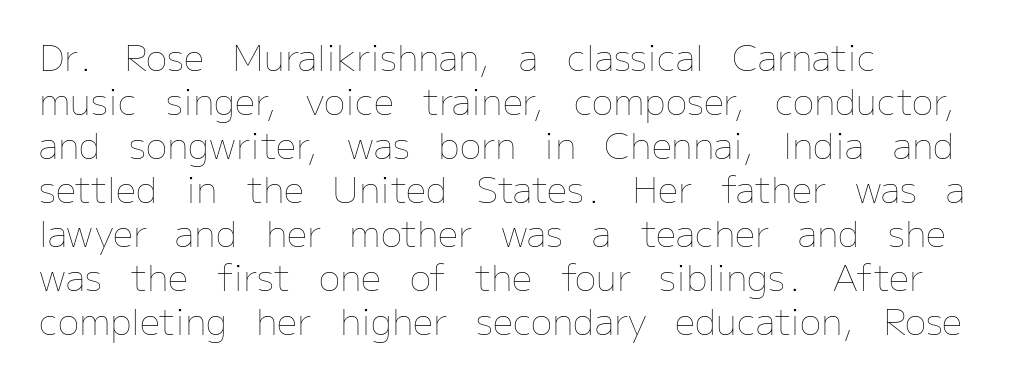
{"italic": "no", "bold": "no", "weight": "thin", "width": "normal", "stroke_contrast": "low", "x_height": "medium", "monospaced": "no", "underline": "no", "align": "left", "line_spacing_ratio": 1.22, "letter_spacing": "normal", "letter_spacing_em": 0.0, "glyph_px": 36}
